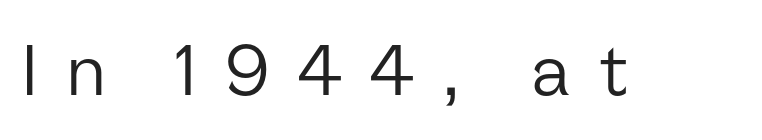
The image shows 71 px regular-weight sans-serif type, upright; set unusually wide letter spacing (+0.39 em), not underlined; low stroke contrast and a medium x-height.
